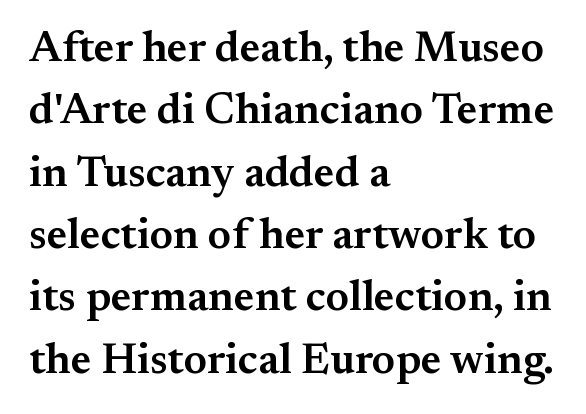
The image shows 43 px semibold serif type, upright; set left-aligned, normal line spacing (1.45x), normal letter spacing, not underlined; medium stroke contrast and a small x-height.
